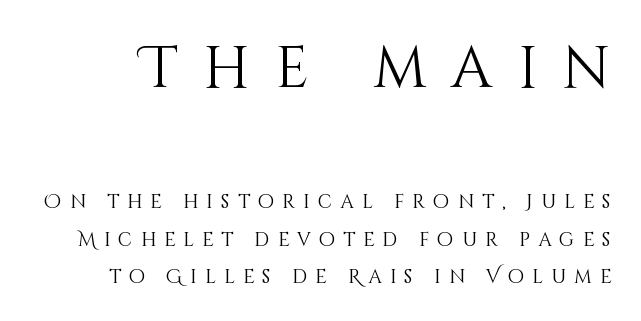
Q: Is the text bold? A: No.
Q: Is the text italic (slanted)? A: No, it is upright.
Q: Is the text underlined? A: No.
Q: Is the spacing between letters normal or unusually wide? A: Unusually wide.
Q: Is the spacing between lines tight, normal or loose? A: Loose.
Q: Which block of text is set in a larger size, the first (top) or the second (bottom)? A: The first (top) one.
Q: Width (condensed, normal, or wide)? A: Normal.
Q: Stroke contrast? A: Medium.
Q: x-height? A: Large.
Q: Monospaced? A: No.
